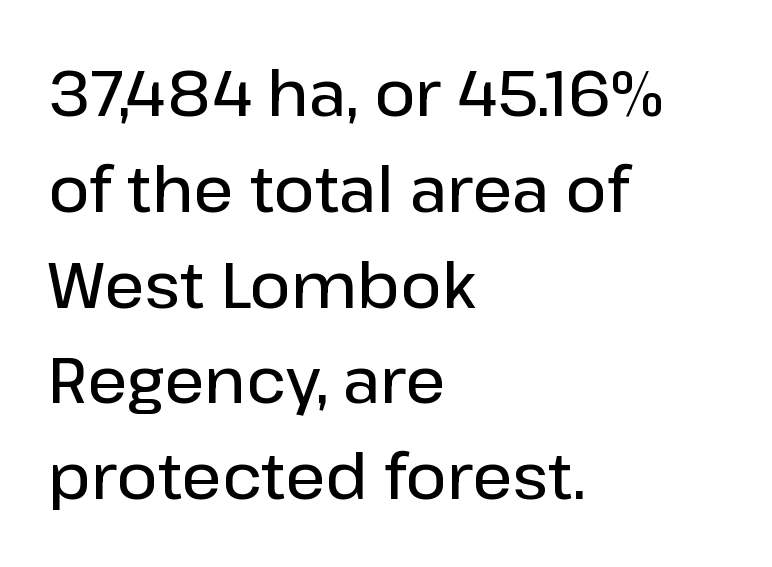
The image shows 63 px semibold sans-serif type, upright; set left-aligned, normal line spacing (1.52x), normal letter spacing, not underlined; low stroke contrast and a medium x-height.
